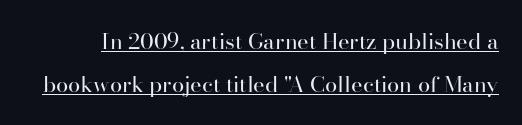
Counters stay open thanks to moderate or lighter strokes. The passage shown stacks its lines with a broad gap. Nothing unusual about the tracking: characters are spaced as the font intends. The rendering uses the underline text-decoration. The lettering holds an erect, upright posture throughout.
